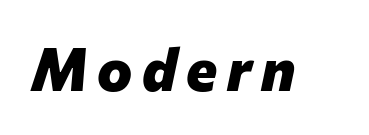
Underlining? Definitely not there. Think of a printed novel: that variable character pitch is what you see here. Stroke thickness is high; the sample reads as a true bold. Slanted lettering throughout.
